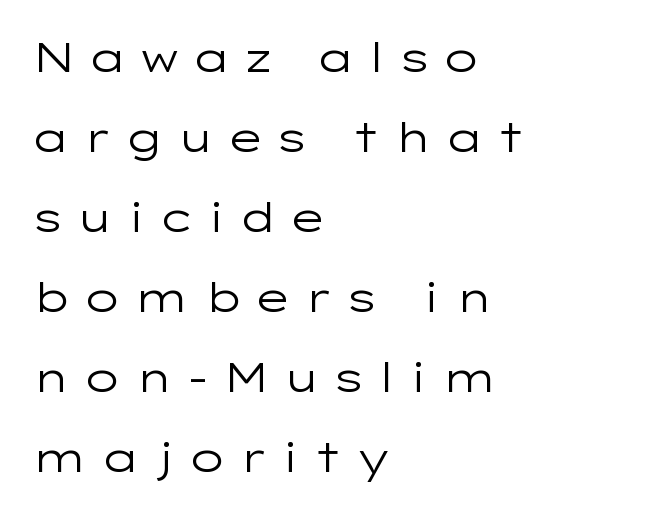
Descenders are the only things crossing below the line. Ink coverage per letter is moderate at most. Horizontal bands of white between lines are thick stripes. This rendering uses left alignment, leaving the right contour irregular.
